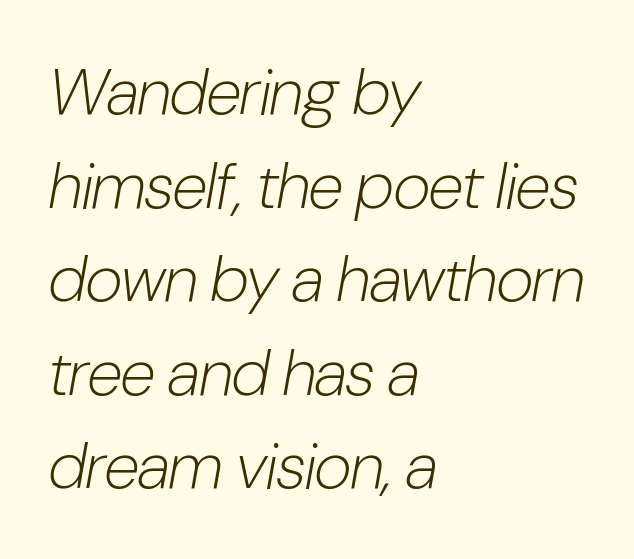
The image shows 65 px light, condensed type, italic (leaning right); set left-aligned, normal line spacing (1.44x), normal letter spacing, not underlined; low stroke contrast and a medium x-height.
